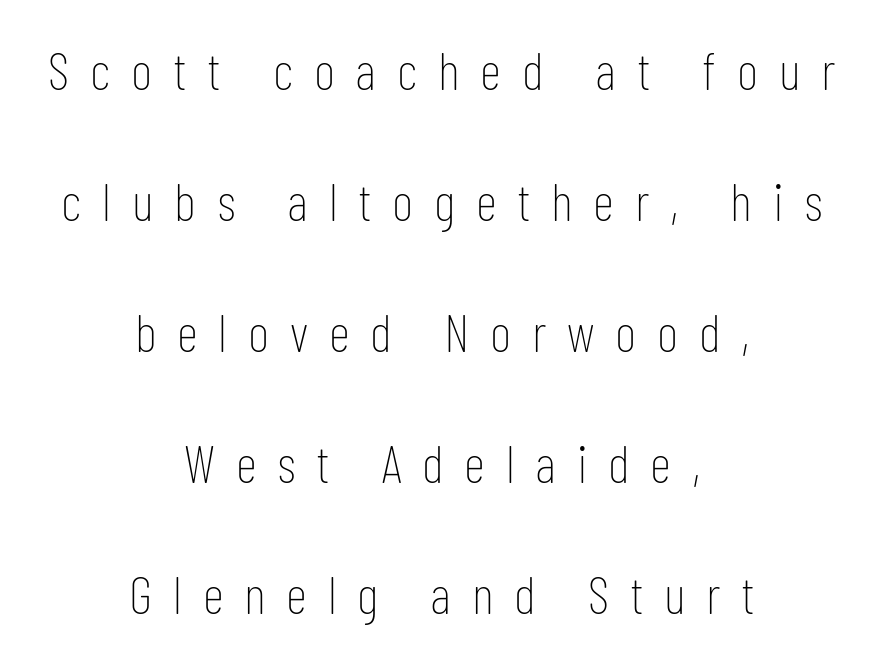
{"serif": "no", "italic": "no", "bold": "no", "weight": "thin", "width": "condensed", "stroke_contrast": "low", "x_height": "medium", "monospaced": "no", "underline": "no", "align": "center", "line_spacing": "loose", "line_spacing_ratio": 2.47, "letter_spacing": "wide", "letter_spacing_em": 0.39, "glyph_px": 53}
